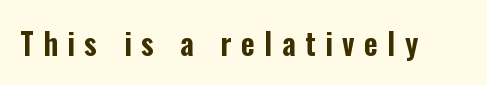
{"serif": "no", "italic": "no", "width": "condensed", "stroke_contrast": "low", "x_height": "medium", "monospaced": "no", "underline": "no", "letter_spacing": "wide", "letter_spacing_em": 0.32, "glyph_px": 30}
